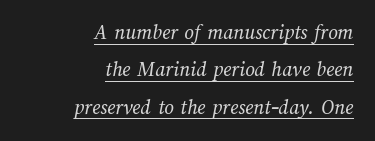
Q: Is the text bold? A: No.
Q: Is the text underlined? A: Yes.
Q: How is the paragraph aligned? A: Right-aligned.
Q: Is the spacing between letters normal or unusually wide? A: Normal.
